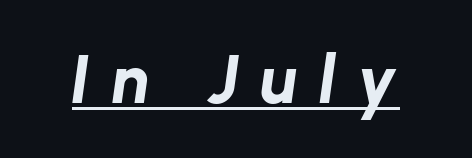
Style check: oblique. The font is running at its bold setting. Each letter keeps its own natural width here, so spacing adapts to shape. You could only call the tracking loose — the letters float apart.
